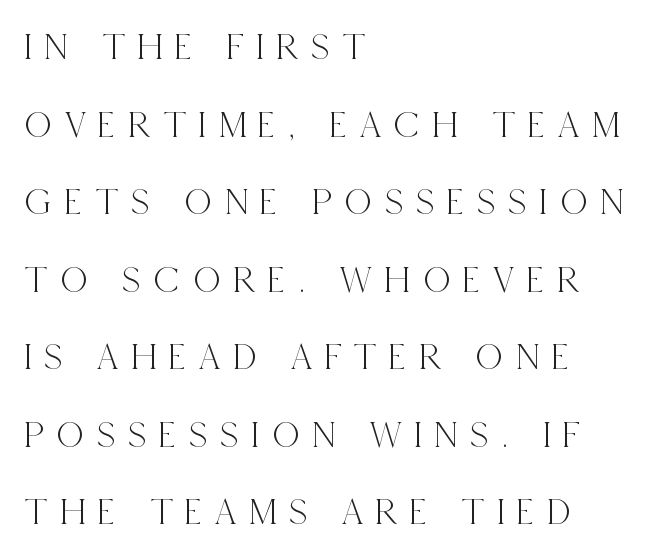
{"serif": "yes", "italic": "no", "width": "condensed", "x_height": "large", "monospaced": "no", "underline": "no", "align": "left", "line_spacing": "loose", "line_spacing_ratio": 2.04, "letter_spacing": "wide", "letter_spacing_em": 0.33, "glyph_px": 38}
